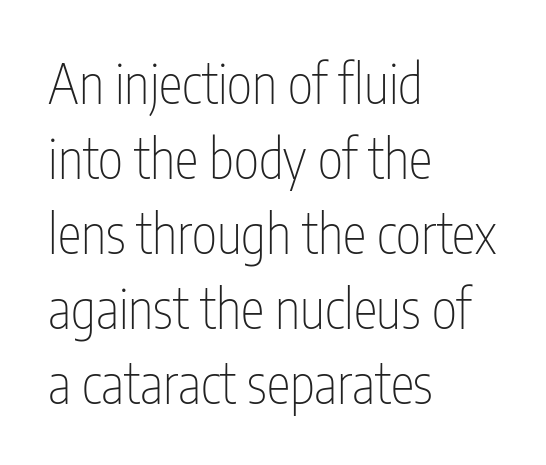
The image shows 54 px thin, condensed sans-serif type, upright; set left-aligned, normal line spacing (1.39x), normal letter spacing, not underlined; low stroke contrast and a medium x-height.
